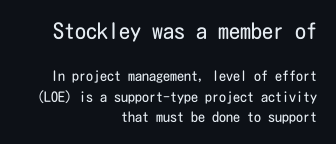
The image shows 22 px text type, upright; set right-aligned, normal line spacing (1.45x), normal letter spacing, not underlined; the first (top) block is 1.57x larger.
